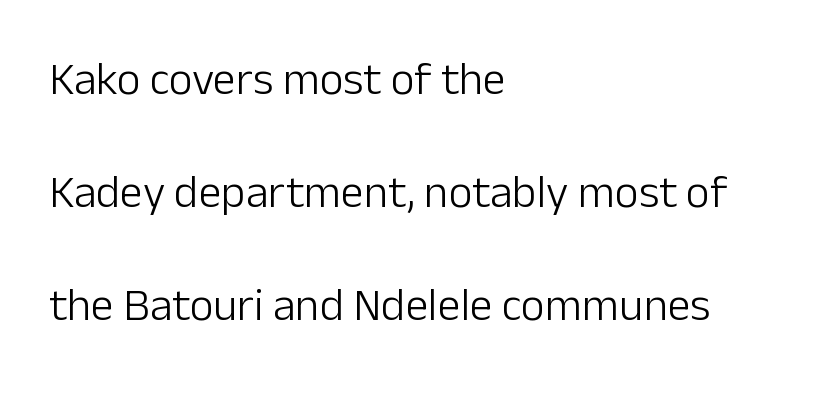
Is this a fixed-width face? No — the glyphs have proportional, varying widths. Letters have the restrained weight of plain body copy at most. The space beneath each line is pristine and unruled. Each letter's strokes conclude bluntly, with no projecting serifs.
